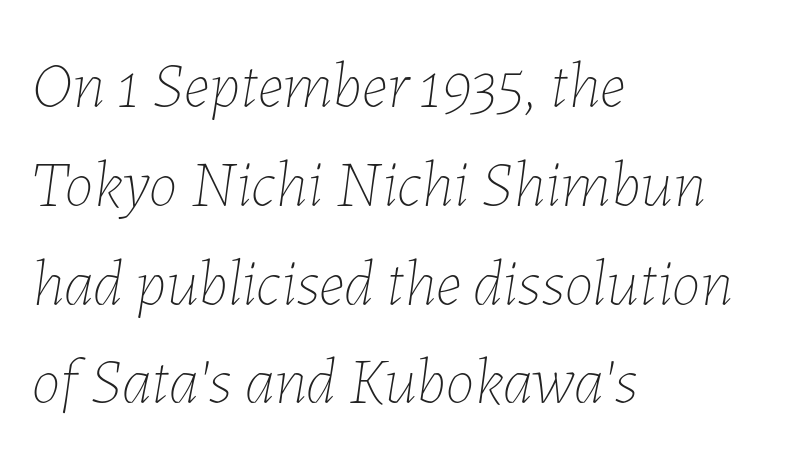
The image shows 65 px thin type, italic (leaning right); set left-aligned, normal line spacing (1.52x), normal letter spacing, not underlined; low stroke contrast and a medium x-height.
